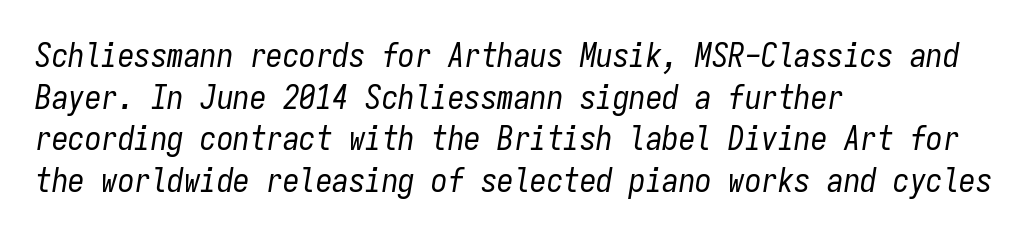
The image shows 33 px regular-weight, condensed type, italic (leaning right), monospaced; set left-aligned, normal line spacing (1.26x), normal letter spacing, not underlined; low stroke contrast and a medium x-height.
